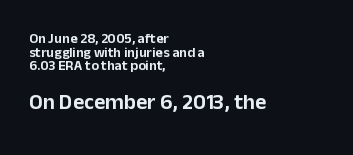
Q: Is the text italic (slanted)? A: No, it is upright.
Q: Is the text underlined? A: No.
Q: How is the paragraph aligned? A: Left-aligned.
Q: Is the spacing between letters normal or unusually wide? A: Normal.
Q: Is the spacing between lines tight, normal or loose? A: Tight.
Q: Which block of text is set in a larger size, the first (top) or the second (bottom)? A: The second (bottom) one.
